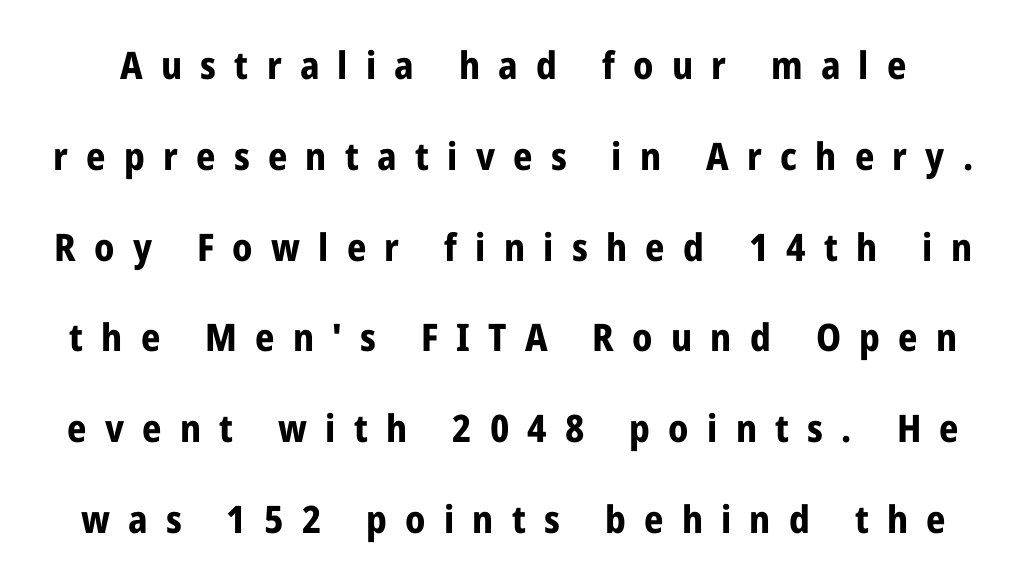
The image shows 38 px bold, condensed sans-serif type, upright; set loose line spacing (2.39x), unusually wide letter spacing (+0.48 em), not underlined; low stroke contrast and a medium x-height.
